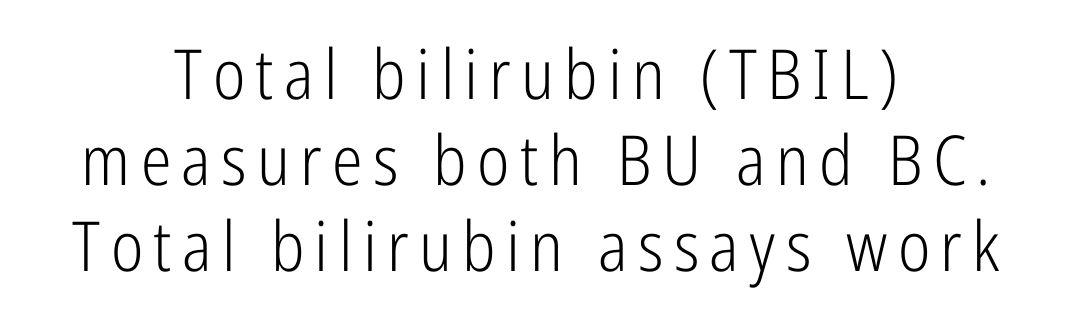
{"serif": "no", "italic": "no", "bold": "no", "weight": "light", "width": "condensed", "stroke_contrast": "low", "x_height": "medium", "monospaced": "no", "underline": "no", "align": "center", "line_spacing": "normal", "line_spacing_ratio": 1.25, "glyph_px": 69}
